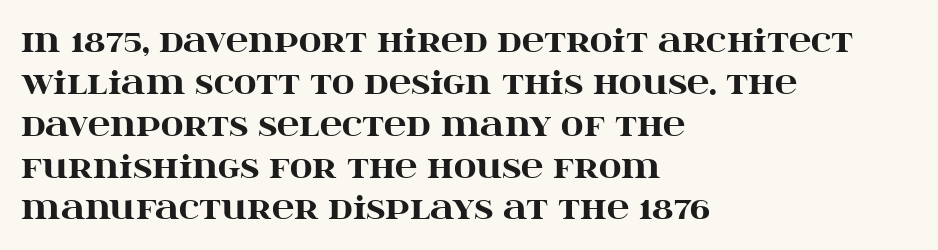
In terms of letterform style, serifs are clearly present. Reading down the block, your eye returns to a fixed left position each line. Caption: bold face, heavy strokes. You could not count columns in this text — the font is proportionally spaced.
